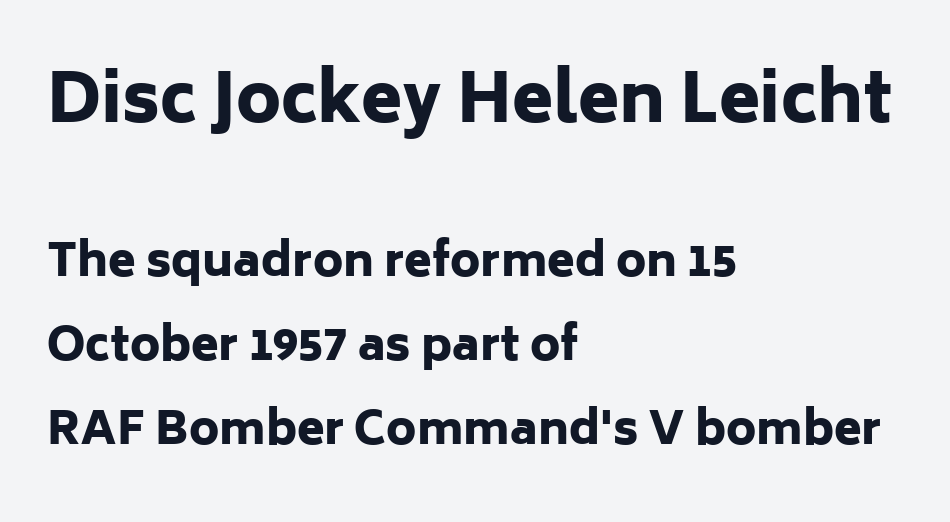
Q: Is the text bold? A: Yes.
Q: Is the text italic (slanted)? A: No, it is upright.
Q: Is the typeface a serif or a sans-serif typeface? A: Sans-serif.
Q: Is the text underlined? A: No.
Q: How is the paragraph aligned? A: Left-aligned.
Q: Is the spacing between letters normal or unusually wide? A: Normal.
Q: Which block of text is set in a larger size, the first (top) or the second (bottom)? A: The first (top) one.
Q: Width (condensed, normal, or wide)? A: Normal.
Q: Stroke contrast? A: Low.
Q: x-height? A: Medium.
Q: Monospaced? A: No.
